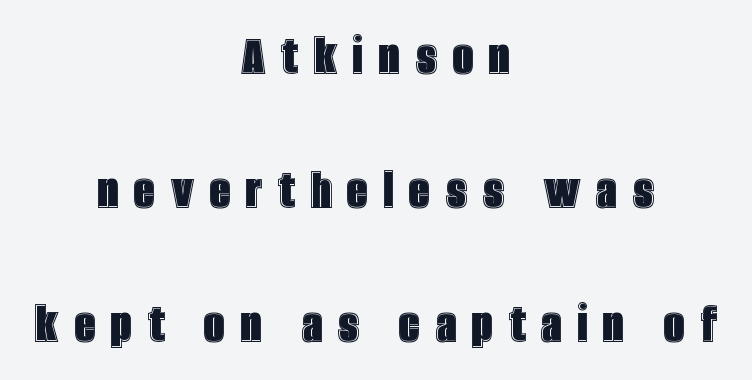
{"italic": "no", "width": "condensed", "x_height": "large", "monospaced": "no", "underline": "no", "align": "center", "line_spacing": "loose", "line_spacing_ratio": 2.27, "letter_spacing": "wide", "letter_spacing_em": 0.26, "glyph_px": 59}
